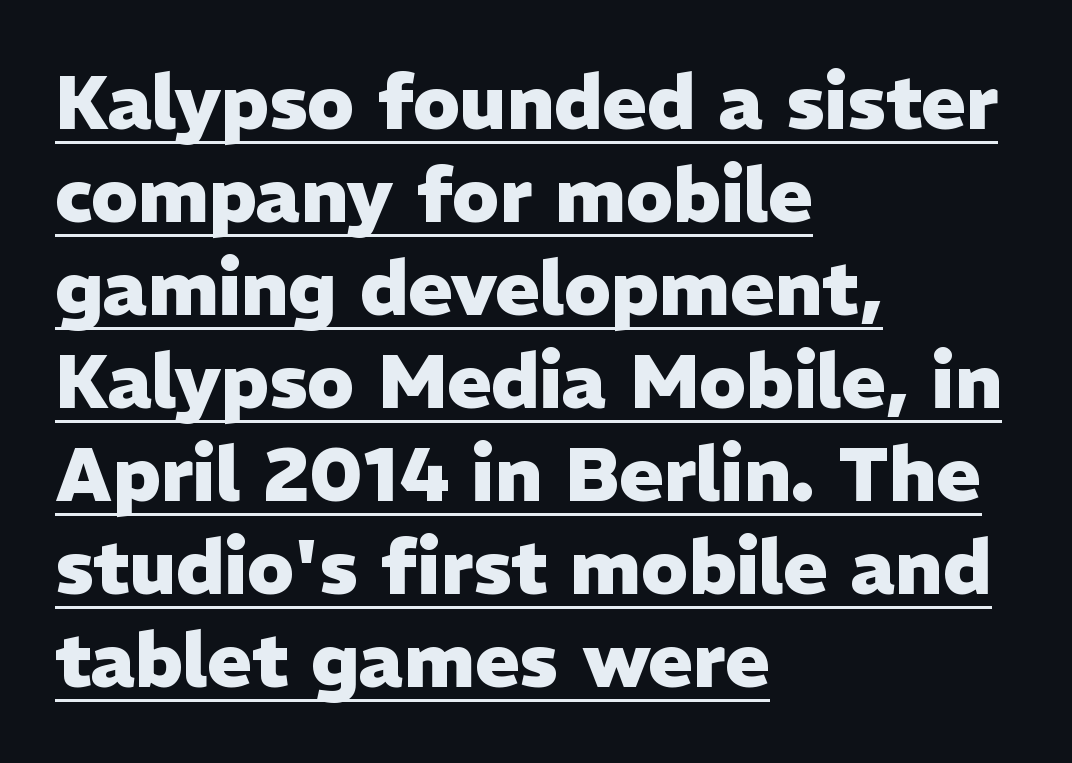
Every character sits straight up, as roman type does. A sans-serif font was chosen for this passage. Casual observation: everything's shoved over to the left. Glance below the letters and you will spot a drawn line. The passage shown is typed in a proportional face where columns would drift.
